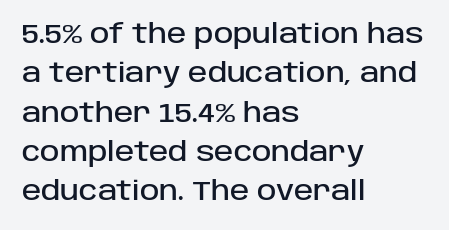
This rendering features lettering with no underline. Every row of glyphs begins at an identical x-position on the left. The leading is moderate, giving the passage an even texture. When letters stand straight like this, we call the style roman or upright.
